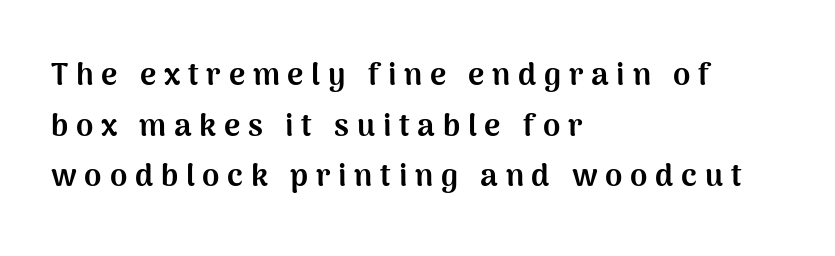
Q: Is the text bold? A: Yes.
Q: Is the text italic (slanted)? A: No, it is upright.
Q: Is the typeface a serif or a sans-serif typeface? A: Sans-serif.
Q: Is the text underlined? A: No.
Q: How is the paragraph aligned? A: Left-aligned.
Q: Is the spacing between letters normal or unusually wide? A: Unusually wide.
Q: Is the spacing between lines tight, normal or loose? A: Normal.
Q: Width (condensed, normal, or wide)? A: Normal.
Q: Stroke contrast? A: Medium.
Q: x-height? A: Medium.
Q: Monospaced? A: No.
